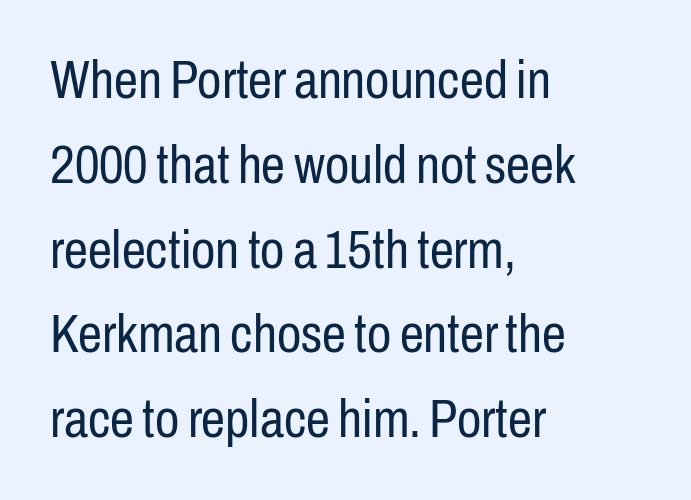
The image shows 54 px regular-weight, condensed sans-serif type, upright; set left-aligned, normal line spacing (1.57x), normal letter spacing, not underlined; low stroke contrast and a medium x-height.
